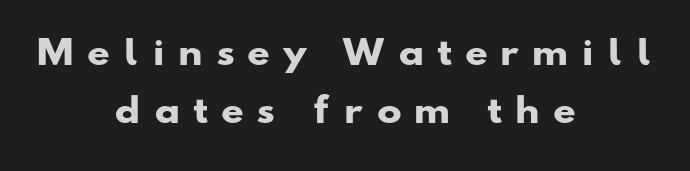
The face used here is proportionally spaced, like ordinary book or web type. Set as a true bold cut, around the 700 mark. Notice how the passage keeps no hard edge, just a central spine. Spacing between characters has been opened up far beyond the box default. A bare baseline throughout the passage. Stroke terminals: plain, sans-serif.
